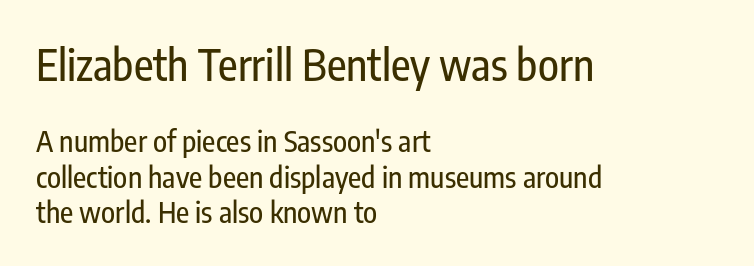
The image shows 43 px condensed sans-serif type, upright; set left-aligned, line spacing 1.21x, normal letter spacing, not underlined; the first (top) block is 1.48x larger; low stroke contrast and a medium x-height.
